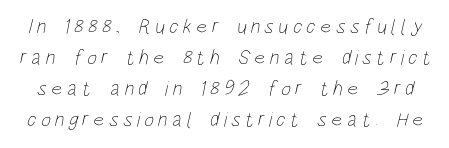
In terms of letterspacing, this is a distinctly airy, spread setting. Underlining? Definitely not there. No heavy texture on the line: the type isn't bold. Vertically, the passage feels balanced, rows spaced as you'd expect.
